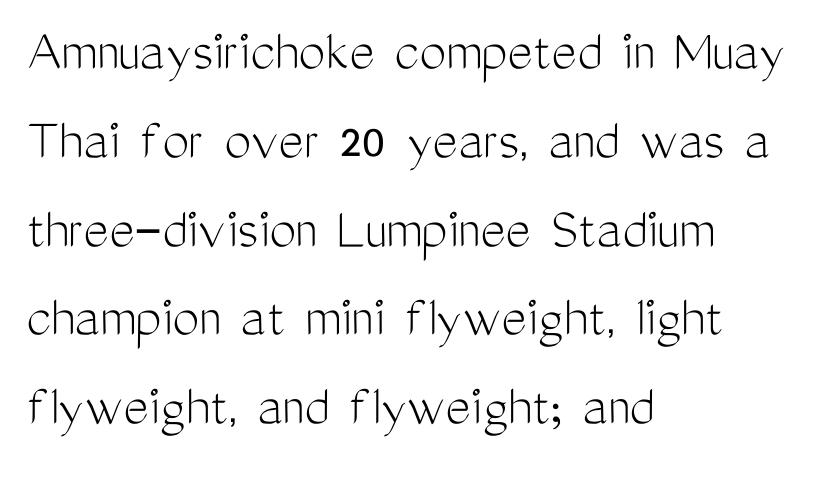
Q: Is the text bold? A: No.
Q: Is the text italic (slanted)? A: No, it is upright.
Q: Is the typeface a serif or a sans-serif typeface? A: Sans-serif.
Q: Is the text underlined? A: No.
Q: How is the paragraph aligned? A: Left-aligned.
Q: Is the spacing between letters normal or unusually wide? A: Normal.
Q: Is the spacing between lines tight, normal or loose? A: Normal.
Q: Width (condensed, normal, or wide)? A: Condensed.
Q: Stroke contrast? A: Medium.
Q: x-height? A: Medium.
Q: Monospaced? A: No.
